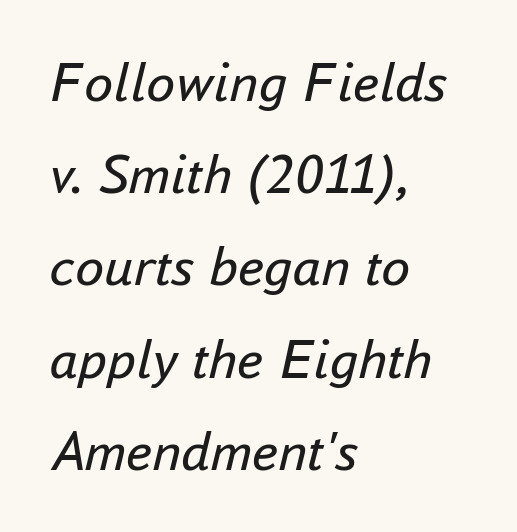
The image shows 58 px regular-weight type, italic (leaning right); set left-aligned, normal line spacing (1.59x), normal letter spacing, not underlined; low stroke contrast and a small x-height.
